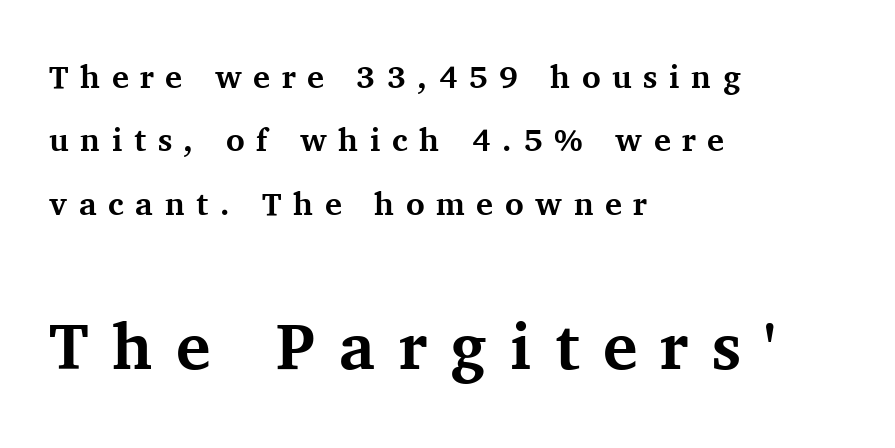
The image shows 65 px bold serif type, upright; set left-aligned, loose line spacing (1.98x), unusually wide letter spacing (+0.36 em), not underlined; the second (bottom) block is 2.03x larger; medium stroke contrast and a medium x-height.
